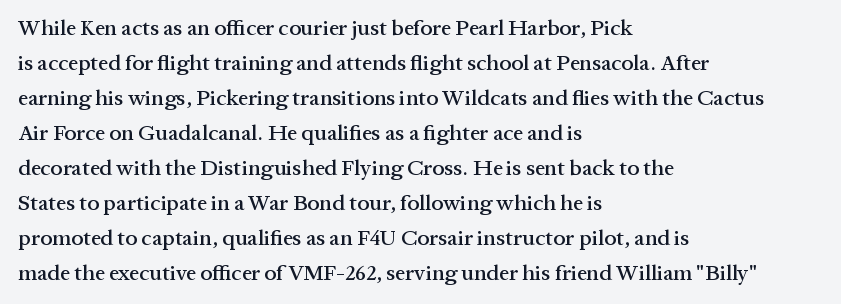
The image shows 22 px text type, upright; set left-aligned, normal line spacing (1.59x), normal letter spacing, not underlined.
